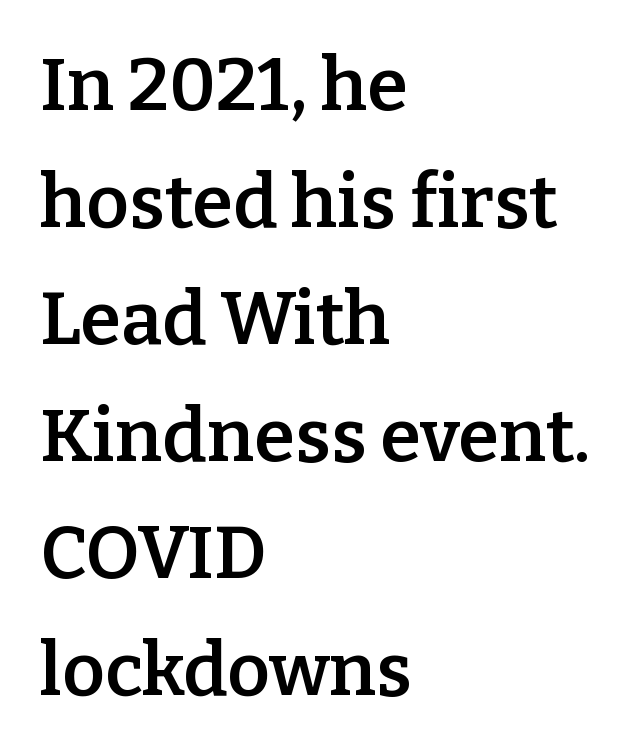
{"serif": "yes", "italic": "no", "bold": "semi", "weight": "semibold", "width": "normal", "stroke_contrast": "low", "x_height": "medium", "monospaced": "no", "underline": "no", "align": "left", "line_spacing": "normal", "line_spacing_ratio": 1.58, "letter_spacing": "normal", "letter_spacing_em": 0.0, "glyph_px": 74}
